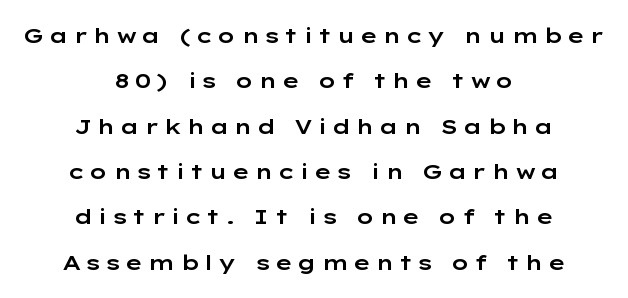
Q: Is the text italic (slanted)? A: No, it is upright.
Q: Is the text underlined? A: No.
Q: How is the paragraph aligned? A: Centered.
Q: Is the spacing between lines tight, normal or loose? A: Loose.
